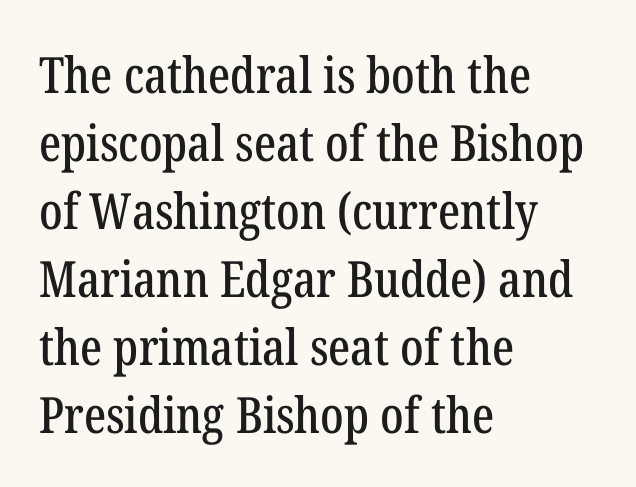
The font's upright variant was chosen for this text. The area under the type is left untouched. I'd call this a serif setting — the letters wear small feet. The passage shown has conventional tracking throughout. Regarding leading, the lines here are spaced in the standard way. This sample is left-justified, so line endings fall wherever the words run out.
